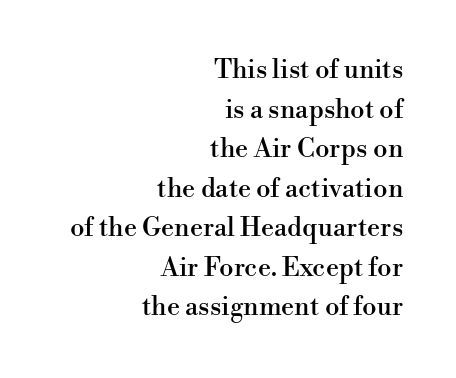
Q: Is the text italic (slanted)? A: No, it is upright.
Q: Is the text underlined? A: No.
Q: How is the paragraph aligned? A: Right-aligned.
Q: Is the spacing between letters normal or unusually wide? A: Normal.
Q: Is the spacing between lines tight, normal or loose? A: Normal.
